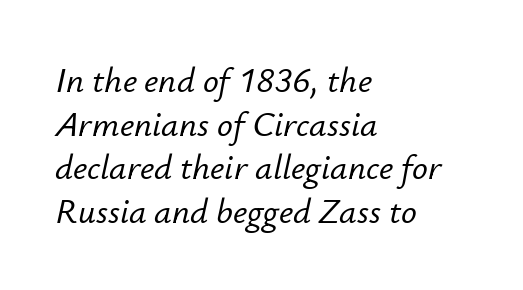
Q: Is the text italic (slanted)? A: Yes, it leans right by about 12 degrees.
Q: Is the text underlined? A: No.
Q: How is the paragraph aligned? A: Left-aligned.
Q: Is the spacing between letters normal or unusually wide? A: Normal.
Q: Is the spacing between lines tight, normal or loose? A: Normal.
Q: Width (condensed, normal, or wide)? A: Normal.
Q: Stroke contrast? A: Low.
Q: x-height? A: Small.
Q: Monospaced? A: No.
